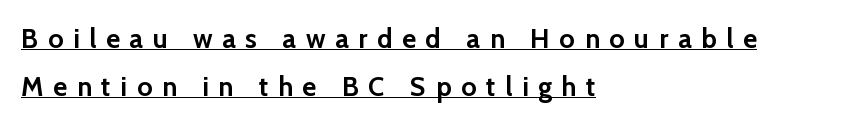
The image shows 27 px bold type, upright; set left-aligned, line spacing 1.79x, unusually wide letter spacing (+0.36 em), underlined.
